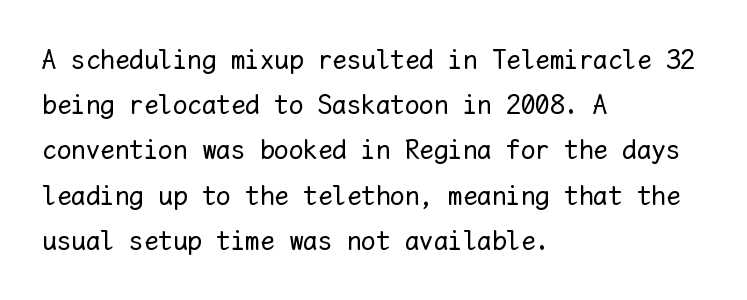
The image shows 29 px regular-weight type, upright, monospaced; set left-aligned, normal line spacing (1.56x), normal letter spacing, not underlined; low stroke contrast and a medium x-height.
